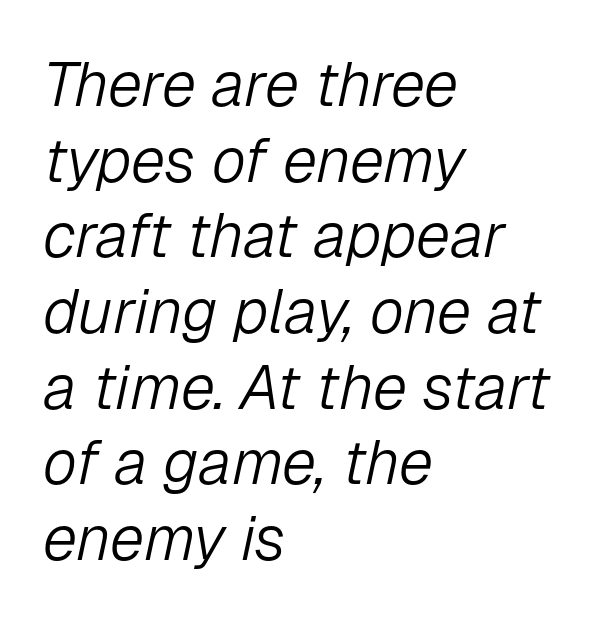
The image shows 62 px light type, italic (leaning right); set left-aligned, line spacing 1.22x, normal letter spacing, not underlined; low stroke contrast and a medium x-height.
